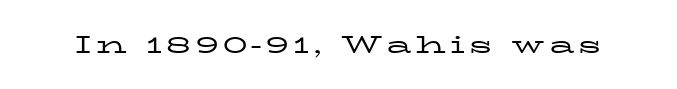
Q: Is the text bold? A: No.
Q: Is the text italic (slanted)? A: No, it is upright.
Q: Is the text underlined? A: No.
